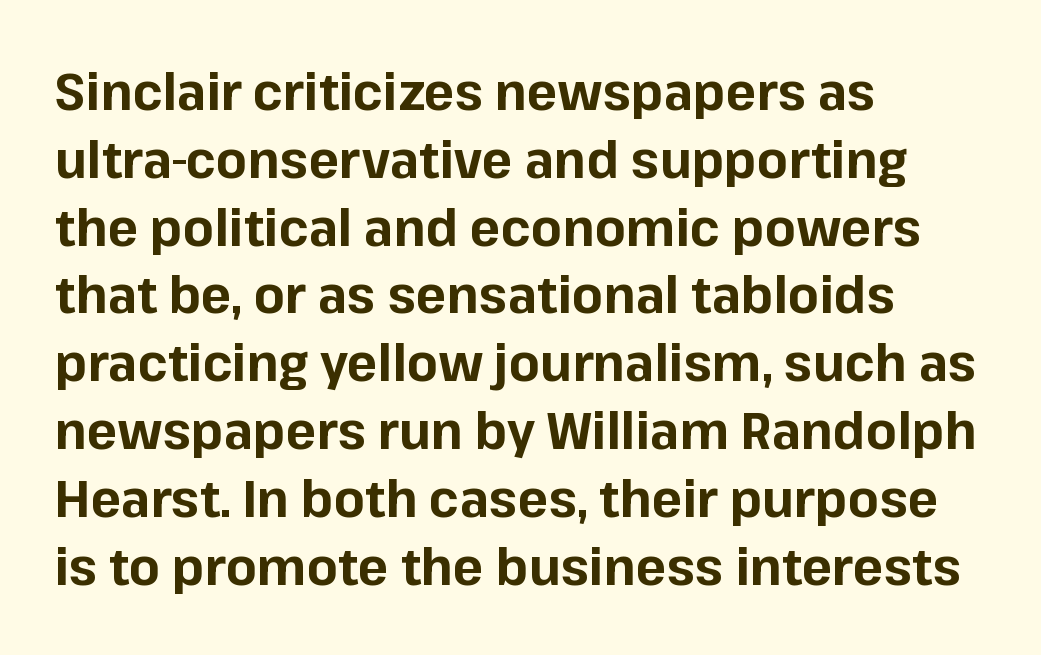
{"serif": "no", "italic": "no", "bold": "yes", "weight": "bold", "width": "normal", "stroke_contrast": "low", "x_height": "medium", "monospaced": "no", "underline": "no", "align": "left", "line_spacing": "normal", "line_spacing_ratio": 1.33, "letter_spacing": "normal", "letter_spacing_em": 0.0, "glyph_px": 51}
